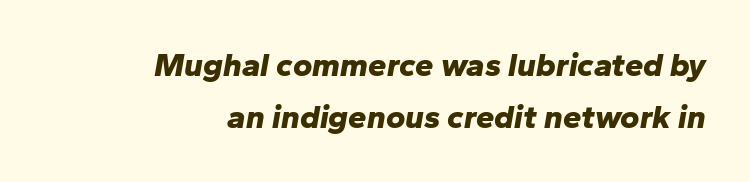
The image shows 33 px bold type, italic (leaning right); set right-aligned, normal line spacing (1.59x), normal letter spacing, not underlined; low stroke contrast and a medium x-height.
